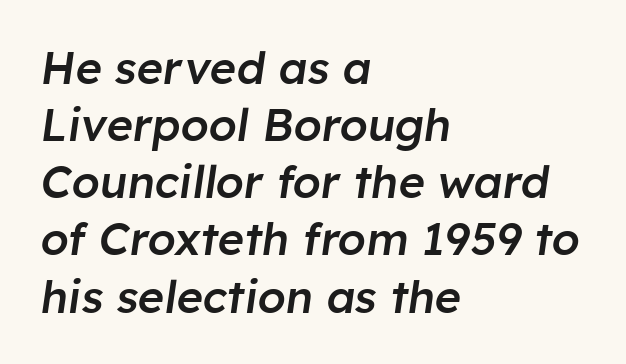
The image shows 45 px semibold type, italic (leaning right); set left-aligned, normal line spacing (1.27x), normal letter spacing, not underlined; low stroke contrast and a medium x-height.
